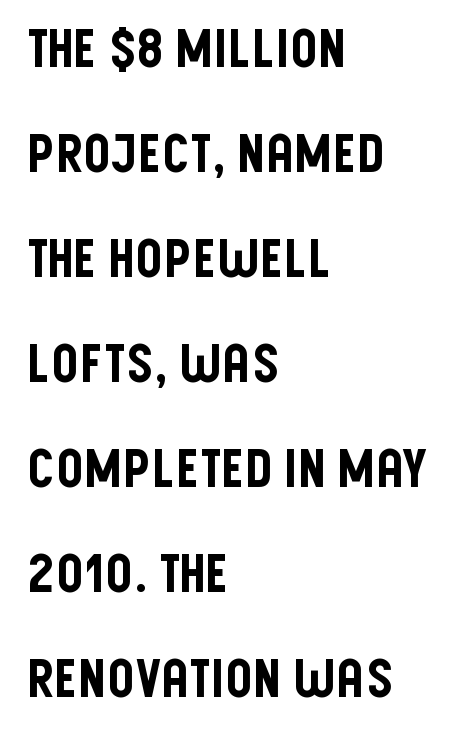
The image shows 53 px condensed sans-serif type, upright; set left-aligned, loose line spacing (1.98x), normal letter spacing, not underlined; low stroke contrast and a large x-height.
